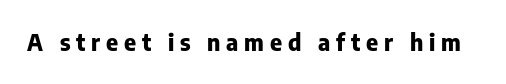
Q: Is the text bold? A: Yes.
Q: Is the text italic (slanted)? A: No, it is upright.
Q: Is the text underlined? A: No.
Q: Is the spacing between letters normal or unusually wide? A: Unusually wide.
